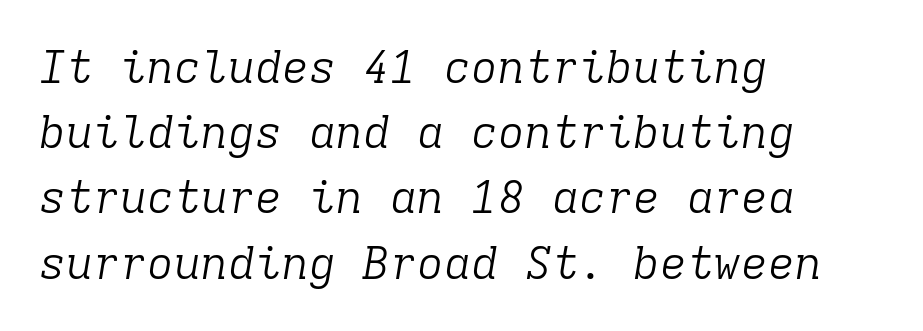
{"serif": "yes", "italic": "yes", "lean": "right", "slant_degrees": 9, "bold": "no", "weight": "light", "width": "normal", "stroke_contrast": "low", "x_height": "medium", "monospaced": "yes", "underline": "no", "align": "left", "line_spacing": "normal", "line_spacing_ratio": 1.45, "letter_spacing": "normal", "letter_spacing_em": 0.0, "glyph_px": 45}
